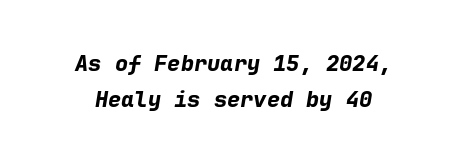
The image shows 22 px bold type, italic (leaning right); set normal line spacing (1.63x), normal letter spacing, not underlined.
